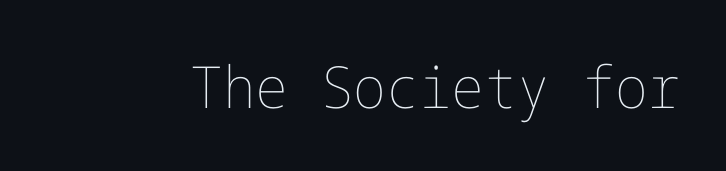
Q: Is the text bold? A: No.
Q: Is the text italic (slanted)? A: No, it is upright.
Q: Is the text underlined? A: No.
Q: Is the spacing between letters normal or unusually wide? A: Normal.
Q: Width (condensed, normal, or wide)? A: Normal.
Q: Stroke contrast? A: Low.
Q: x-height? A: Medium.
